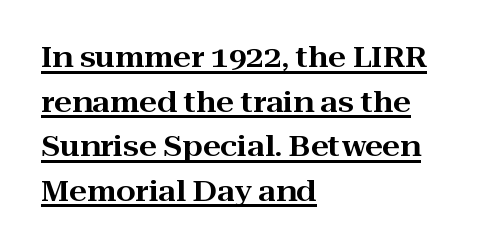
The letters stand straight up with perfectly vertical stems. What kind of face is this? One with serifs. Nobody touched the tracking dial on this one. Glance below the letters and you will spot a drawn line.
